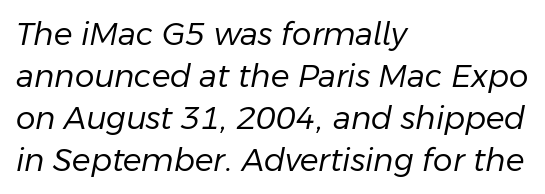
{"italic": "yes", "lean": "right", "slant_degrees": 11, "bold": "no", "weight": "regular", "width": "normal", "stroke_contrast": "low", "x_height": "medium", "monospaced": "no", "underline": "no", "align": "left", "line_spacing": "normal", "line_spacing_ratio": 1.35, "letter_spacing": "normal", "letter_spacing_em": 0.0, "glyph_px": 31}
